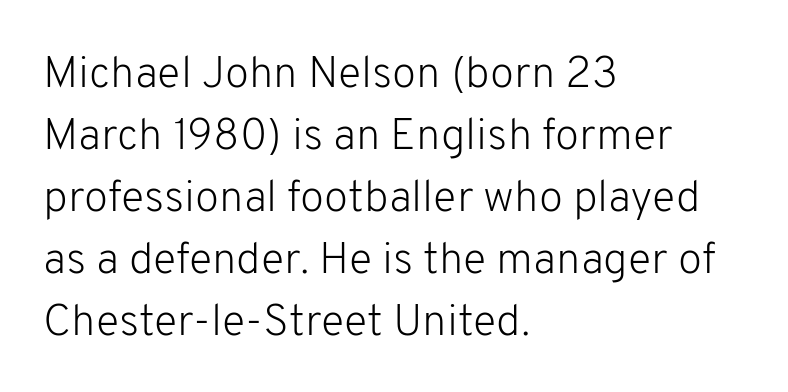
Nope, no serifs anywhere on these letters. Posture: upright roman. The tracking reads as untouched default to a designer's eye. Any mark beneath the type? The region is blank.
